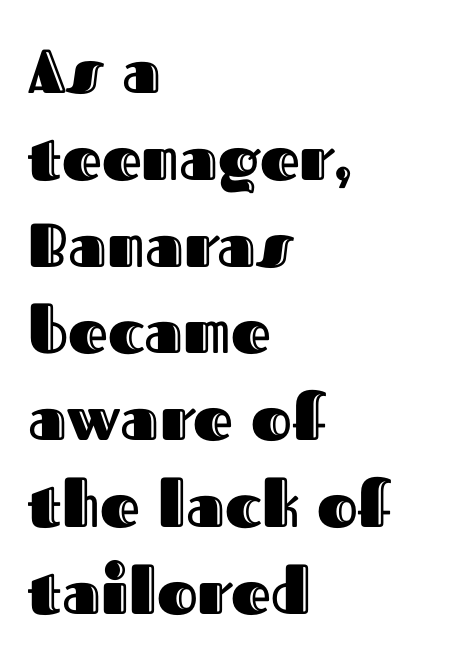
Ascenders rise straight up at ninety degrees. Does extra space separate the letters? No, they use regular spacing. Leading: standard. Clear beneath every line of the passage. This sample is left-justified, so line endings fall wherever the words run out. The rendering uses natural spacing where letterforms have individual widths.
